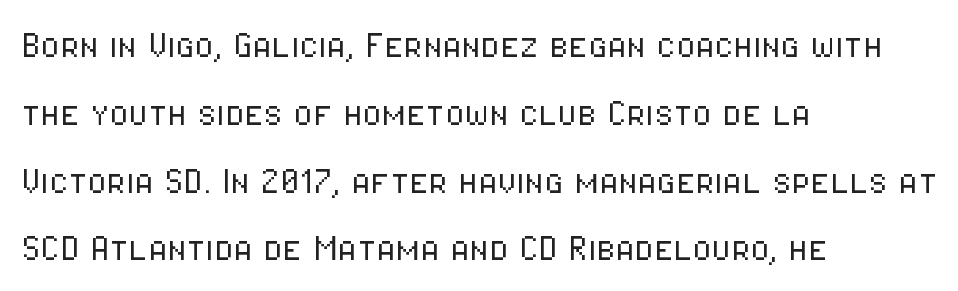
{"serif": "no", "italic": "no", "bold": "no", "weight": "light", "width": "condensed", "stroke_contrast": "low", "x_height": "medium", "monospaced": "no", "underline": "no", "align": "left", "line_spacing": "normal", "line_spacing_ratio": 1.54, "letter_spacing": "normal", "letter_spacing_em": 0.0, "glyph_px": 44}
